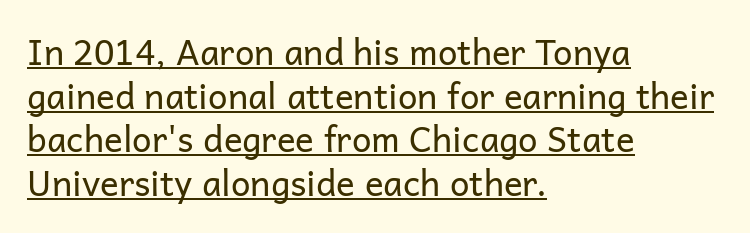
The image shows 35 px regular-weight sans-serif type, upright; set left-aligned, normal line spacing (1.25x), normal letter spacing, underlined; low stroke contrast and a medium x-height.
